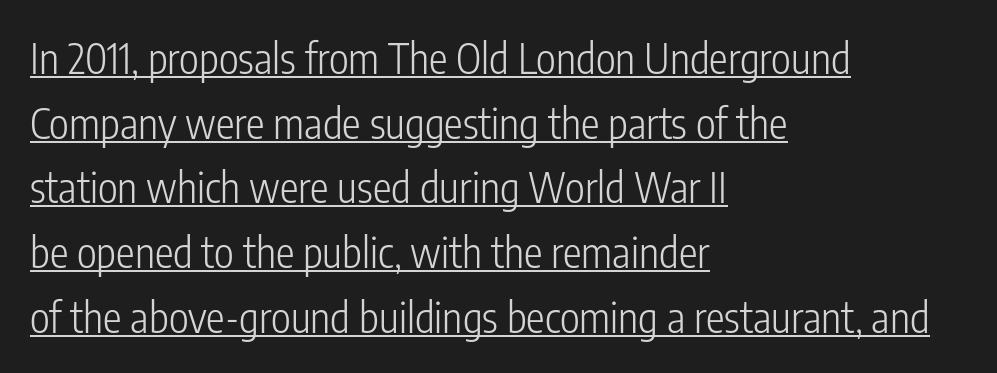
{"serif": "no", "italic": "no", "bold": "no", "weight": "light", "width": "condensed", "stroke_contrast": "low", "x_height": "medium", "monospaced": "no", "underline": "yes", "align": "left", "line_spacing": "normal", "line_spacing_ratio": 1.54, "letter_spacing": "normal", "letter_spacing_em": 0.0, "glyph_px": 42}
